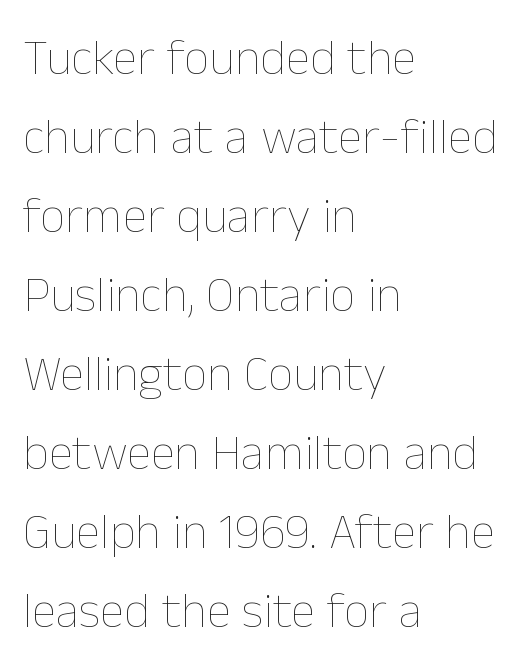
Tall strokes in this sample are plumb rather than angled. Check under the words: just untouched page. You could not count columns in this text — the font is proportionally spaced. Leading: standard.
